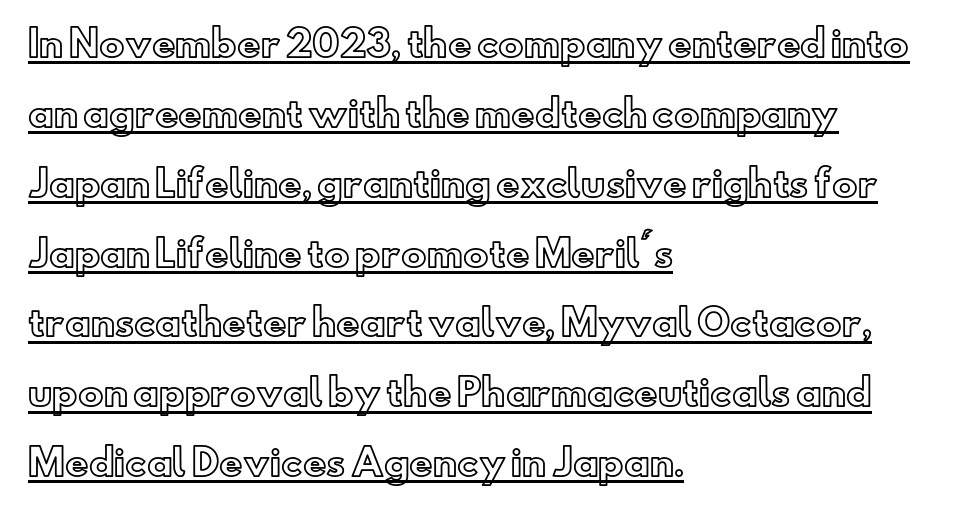
Layout note: lines flush left. The type sits square on the baseline with zero lean. The face used here is proportionally spaced, like ordinary book or web type. Underlined type.
